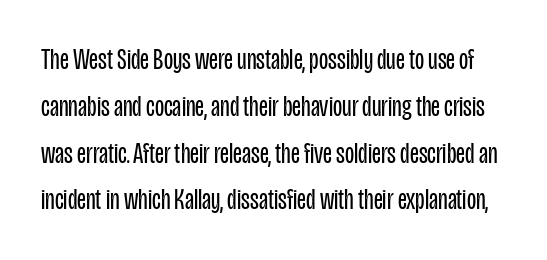
{"serif": "no", "italic": "no", "bold": "no", "weight": "regular", "width": "condensed", "stroke_contrast": "low", "x_height": "large", "monospaced": "no", "underline": "no", "line_spacing": "normal", "line_spacing_ratio": 1.56, "letter_spacing": "normal", "letter_spacing_em": 0.0, "glyph_px": 30}
